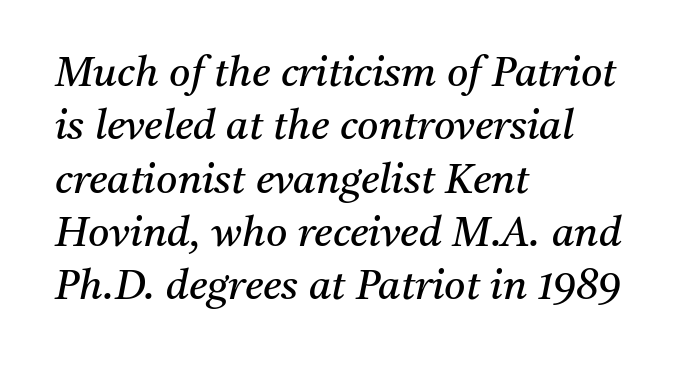
{"serif": "yes", "italic": "yes", "lean": "right", "slant_degrees": 11, "bold": "no", "weight": "regular", "width": "normal", "stroke_contrast": "medium", "x_height": "medium", "monospaced": "no", "underline": "no", "align": "left", "line_spacing": "normal", "line_spacing_ratio": 1.3, "letter_spacing": "normal", "letter_spacing_em": 0.0, "glyph_px": 41}
